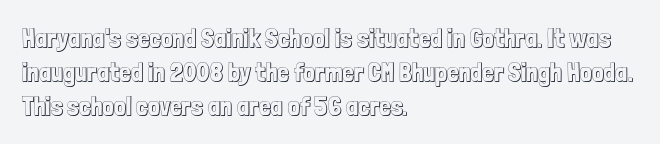
The image shows 26 px text type, upright; set left-aligned, normal line spacing (1.3x), normal letter spacing, not underlined.
